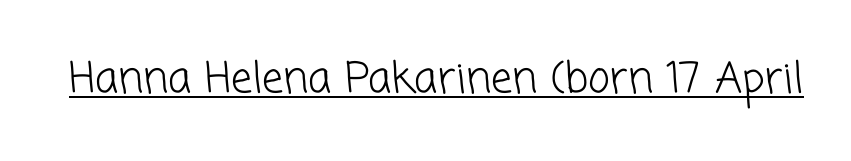
Weight: regular or lighter. Character widths vary here, with narrow letters taking less room than wide ones. Type style note: lacks serifs. The lettering is marked with a stroke running underneath it. A typesetter would call this zero additional tracking.
